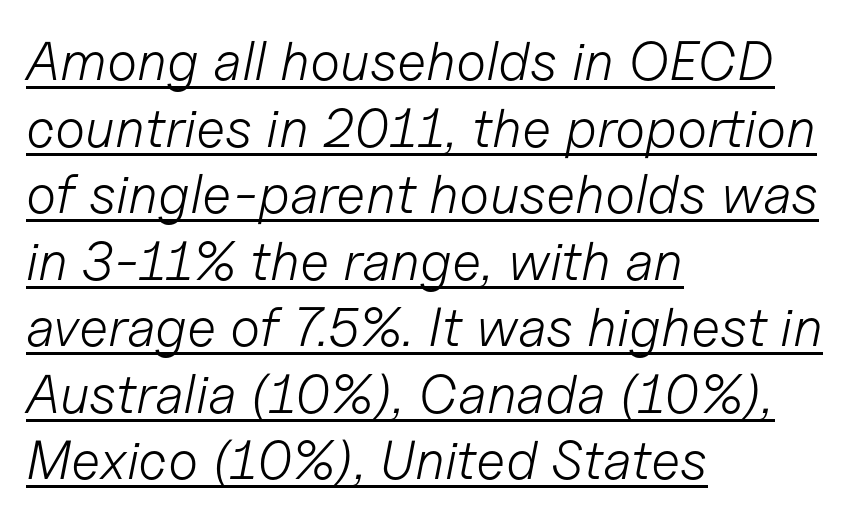
{"italic": "yes", "lean": "right", "slant_degrees": 11, "bold": "no", "weight": "light", "width": "normal", "stroke_contrast": "low", "x_height": "medium", "monospaced": "no", "underline": "yes", "align": "left", "line_spacing_ratio": 1.21, "letter_spacing": "normal", "letter_spacing_em": 0.0, "glyph_px": 55}
